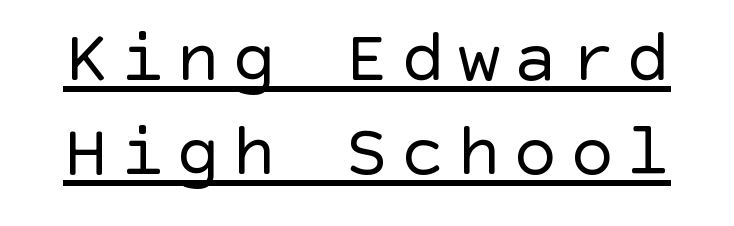
{"serif": "no", "italic": "no", "bold": "no", "weight": "regular", "width": "normal", "x_height": "large", "underline": "yes", "line_spacing": "normal", "line_spacing_ratio": 1.27, "glyph_px": 74}
